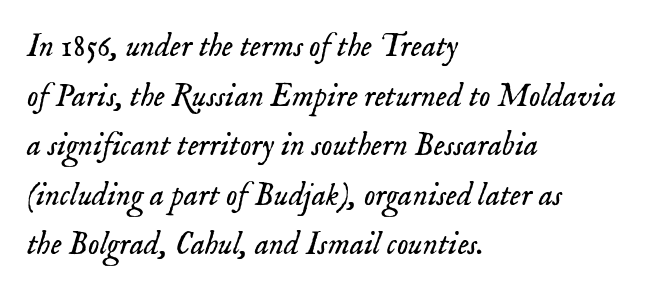
The image shows 32 px light serif type, italic (leaning right); set left-aligned, normal line spacing (1.55x), normal letter spacing, not underlined; low stroke contrast and a small x-height.
